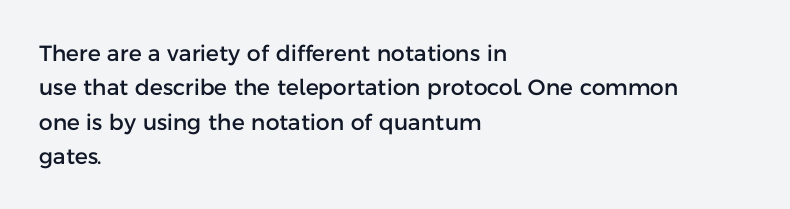
Teacher's note: observe the even left margin — that is flush-left alignment. The passage shown has conventional tracking throughout. It's the straight-up-and-down kind of type. The block of text has a typical density, with ordinary space between rows. The area under the type is left untouched.
